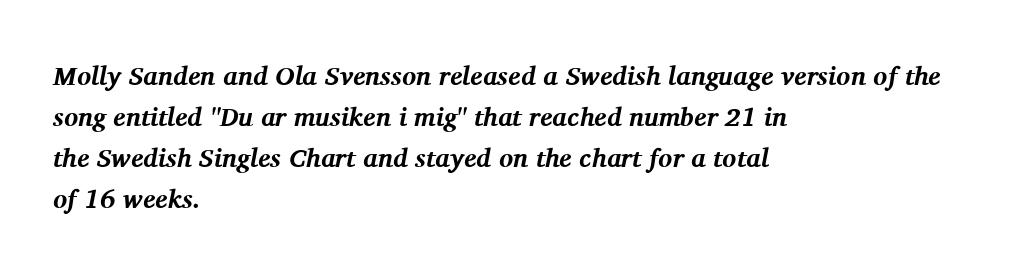
Typographic density is high because the face is bold. Baseline-to-baseline distance is the conventional proportion of letter height. Horizontally, the lines are justified to the leading edge only. The glyphs are unaccompanied by any horizontal stroke below them. The whole block is typeset with a tilt. Tracking here is standard; glyphs follow each other at the usual distance.
